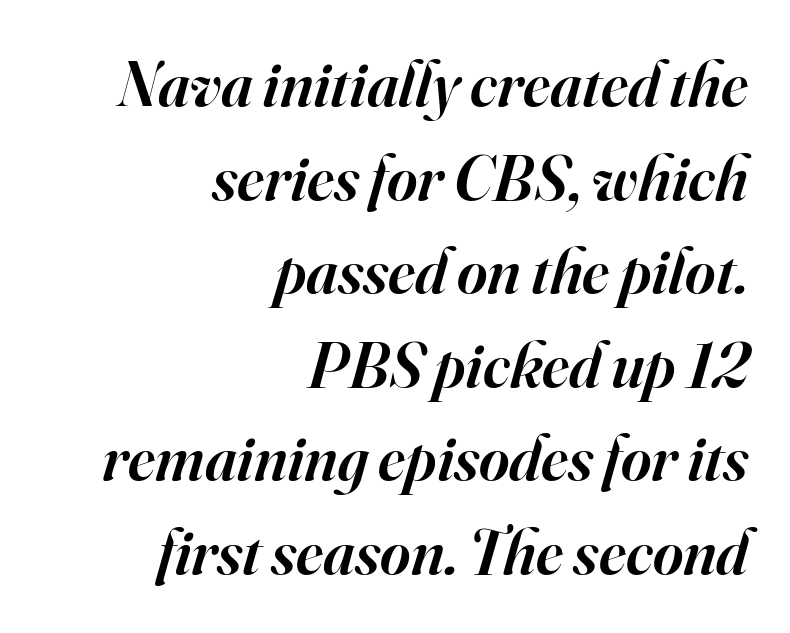
Q: Is the text bold? A: Semi-bold.
Q: Is the text italic (slanted)? A: Yes, it leans right by about 16 degrees.
Q: Is the typeface a serif or a sans-serif typeface? A: Serif.
Q: Is the text underlined? A: No.
Q: How is the paragraph aligned? A: Right-aligned.
Q: Is the spacing between letters normal or unusually wide? A: Normal.
Q: Is the spacing between lines tight, normal or loose? A: Normal.
Q: Width (condensed, normal, or wide)? A: Normal.
Q: Stroke contrast? A: High.
Q: x-height? A: Small.
Q: Monospaced? A: No.
